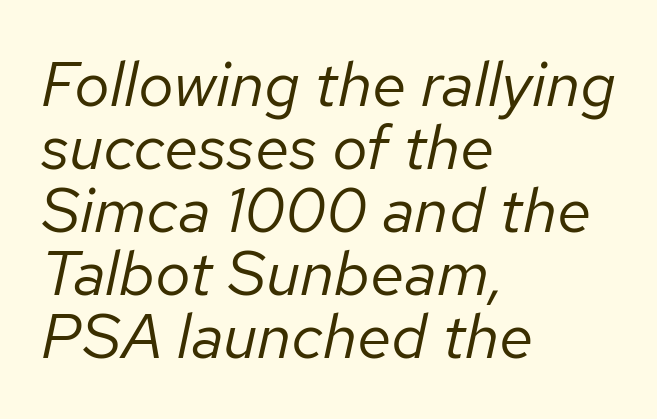
Does the lettering tilt? It does — this is italic. This rendering features lettering with no underline. These lines are rendered in a variable-pitch font. The passage shown is not bold in any degree. Honestly, the rows look squashed on top of each other.
